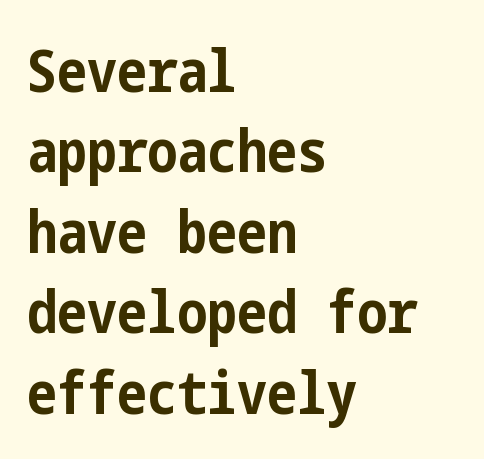
Q: Is the text bold? A: Yes.
Q: Is the text italic (slanted)? A: No, it is upright.
Q: Is the typeface a serif or a sans-serif typeface? A: Sans-serif.
Q: Is the text underlined? A: No.
Q: How is the paragraph aligned? A: Left-aligned.
Q: Is the spacing between letters normal or unusually wide? A: Normal.
Q: Is the spacing between lines tight, normal or loose? A: Normal.
Q: Width (condensed, normal, or wide)? A: Condensed.
Q: Stroke contrast? A: Low.
Q: x-height? A: Medium.
